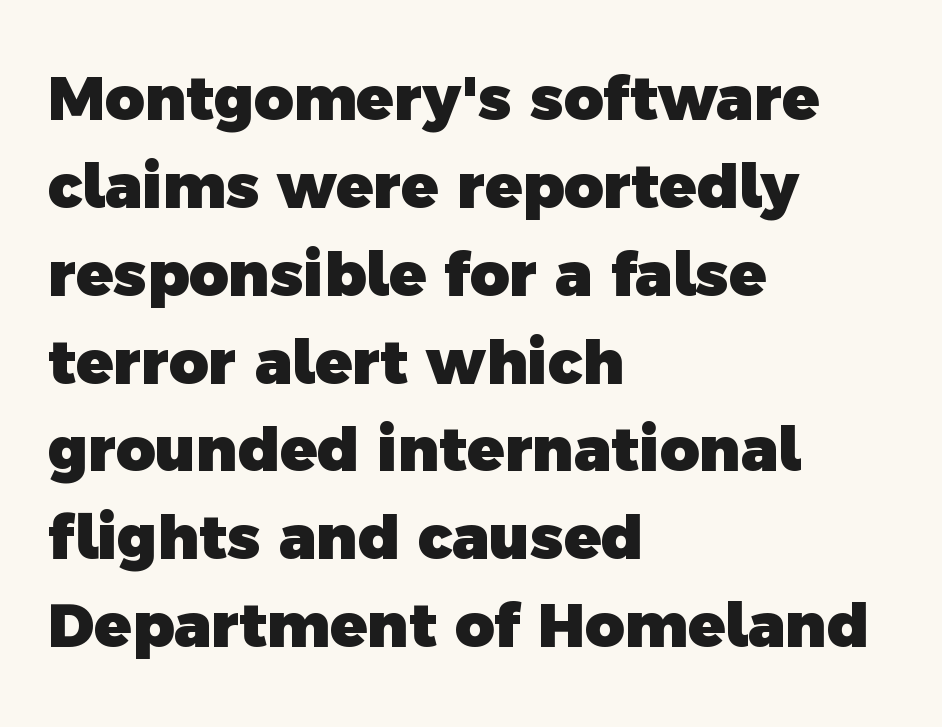
{"serif": "no", "bold": "yes", "weight": "heavy", "width": "normal", "x_height": "medium", "monospaced": "no", "underline": "no", "align": "left", "line_spacing": "normal", "line_spacing_ratio": 1.44, "letter_spacing": "normal", "letter_spacing_em": 0.0, "glyph_px": 61}
